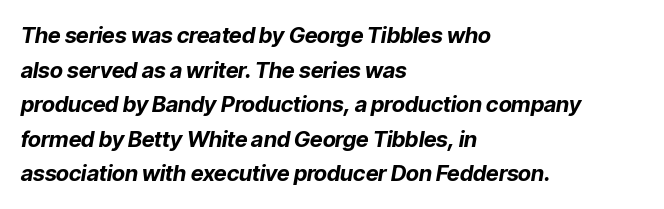
Q: Is the text bold? A: Yes.
Q: Is the text italic (slanted)? A: Yes, it leans right by about 9 degrees.
Q: Is the text underlined? A: No.
Q: How is the paragraph aligned? A: Left-aligned.
Q: Is the spacing between letters normal or unusually wide? A: Normal.
Q: Is the spacing between lines tight, normal or loose? A: Normal.
